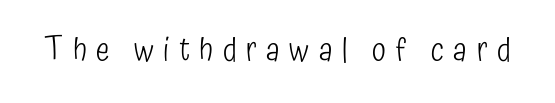
{"serif": "no", "italic": "no", "bold": "no", "weight": "light", "width": "condensed", "stroke_contrast": "low", "x_height": "medium", "monospaced": "no", "underline": "no", "letter_spacing": "wide", "letter_spacing_em": 0.29, "glyph_px": 32}
